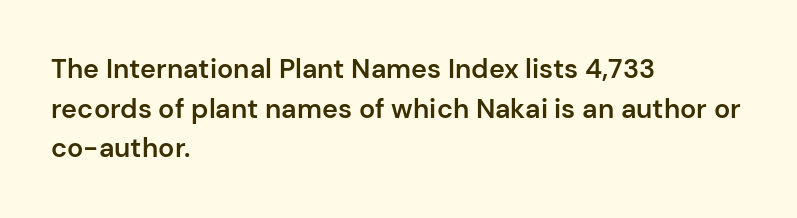
Observe the ordinary spacing: letters are neighbours, not strangers. The font's upright variant was chosen for this text. Letters rest on an invisible, unmarked baseline. The leading is moderate, giving the passage an even texture. The paragraph has a hard left edge and a soft right edge.
